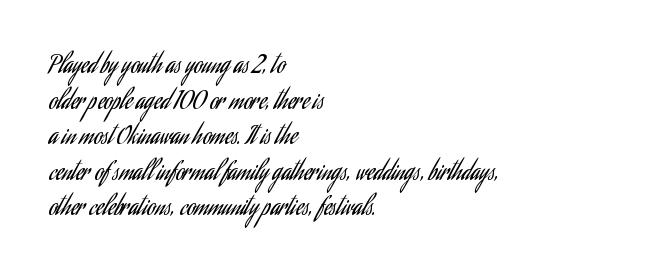
Q: Is the text bold? A: No.
Q: Is the text italic (slanted)? A: Yes.
Q: Is the text underlined? A: No.
Q: How is the paragraph aligned? A: Left-aligned.
Q: Is the spacing between letters normal or unusually wide? A: Normal.
Q: Is the spacing between lines tight, normal or loose? A: Normal.
